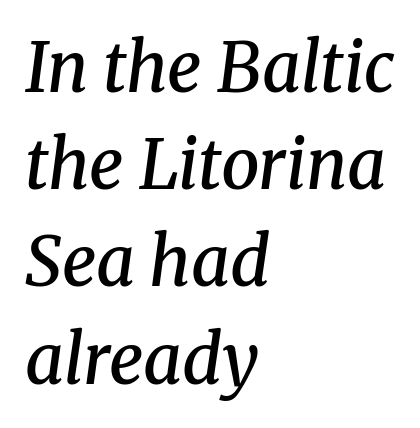
{"serif": "yes", "italic": "yes", "lean": "right", "slant_degrees": 8, "bold": "semi", "weight": "semibold", "width": "normal", "stroke_contrast": "medium", "x_height": "medium", "monospaced": "no", "underline": "no", "align": "left", "line_spacing": "normal", "line_spacing_ratio": 1.43, "letter_spacing": "normal", "letter_spacing_em": 0.0, "glyph_px": 68}
